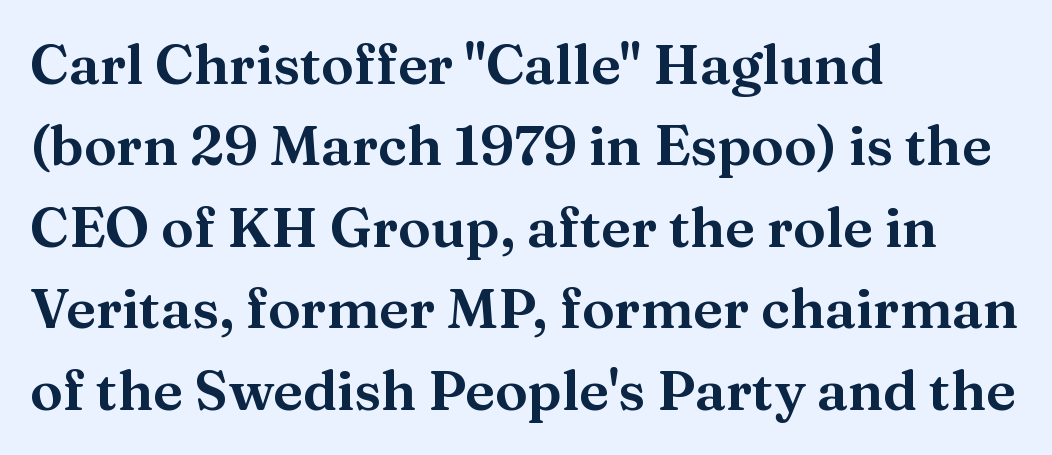
The image shows 55 px serif type, upright; set left-aligned, normal line spacing (1.48x), normal letter spacing, not underlined; medium stroke contrast and a medium x-height.
